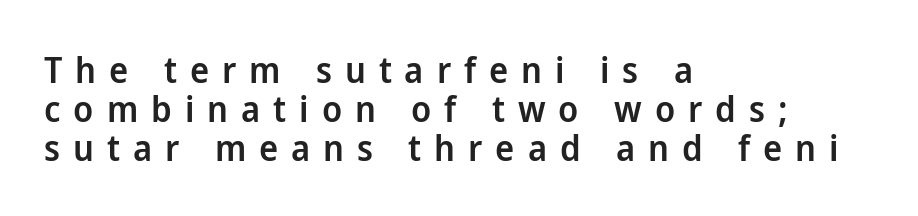
{"serif": "no", "italic": "no", "bold": "semi", "weight": "semibold", "width": "normal", "stroke_contrast": "low", "x_height": "medium", "monospaced": "no", "underline": "no", "align": "left", "line_spacing": "tight", "line_spacing_ratio": 1.08, "letter_spacing": "wide", "letter_spacing_em": 0.36, "glyph_px": 36}
